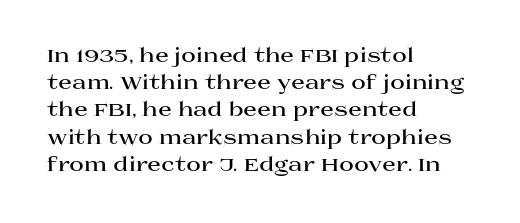
The image shows 20 px bold type, upright; set left-aligned, normal line spacing (1.36x), normal letter spacing, not underlined.
